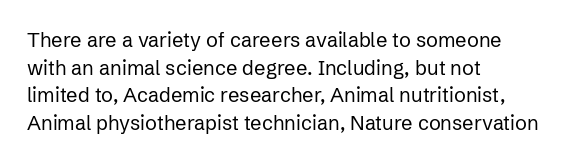
Q: Is the text bold? A: No.
Q: Is the text italic (slanted)? A: No, it is upright.
Q: Is the text underlined? A: No.
Q: How is the paragraph aligned? A: Left-aligned.
Q: Is the spacing between letters normal or unusually wide? A: Normal.
Q: Is the spacing between lines tight, normal or loose? A: Normal.
